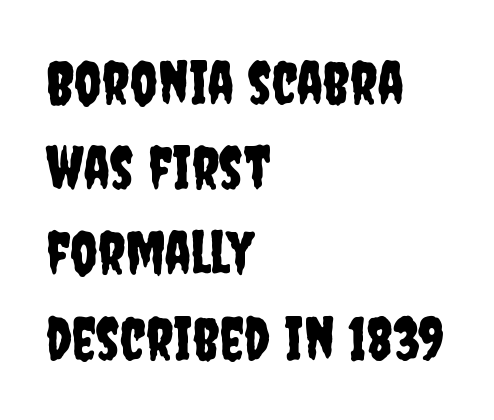
Clear beneath every line of the passage. What stands out about the letter spacing? Nothing — it is the standard amount. Horizontal bands of white between lines are of average thickness. The typeface chosen for these lines omits serifs. This sample has the flowing, uneven cadence of proportional lettering. Layout note: lines flush left.
